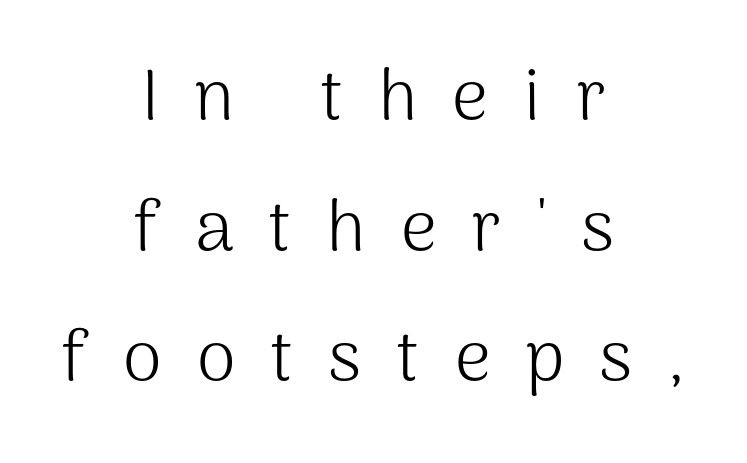
The image shows 71 px light sans-serif type, upright; set centered, line spacing 1.84x, unusually wide letter spacing (+0.49 em), not underlined; medium stroke contrast and a medium x-height.
